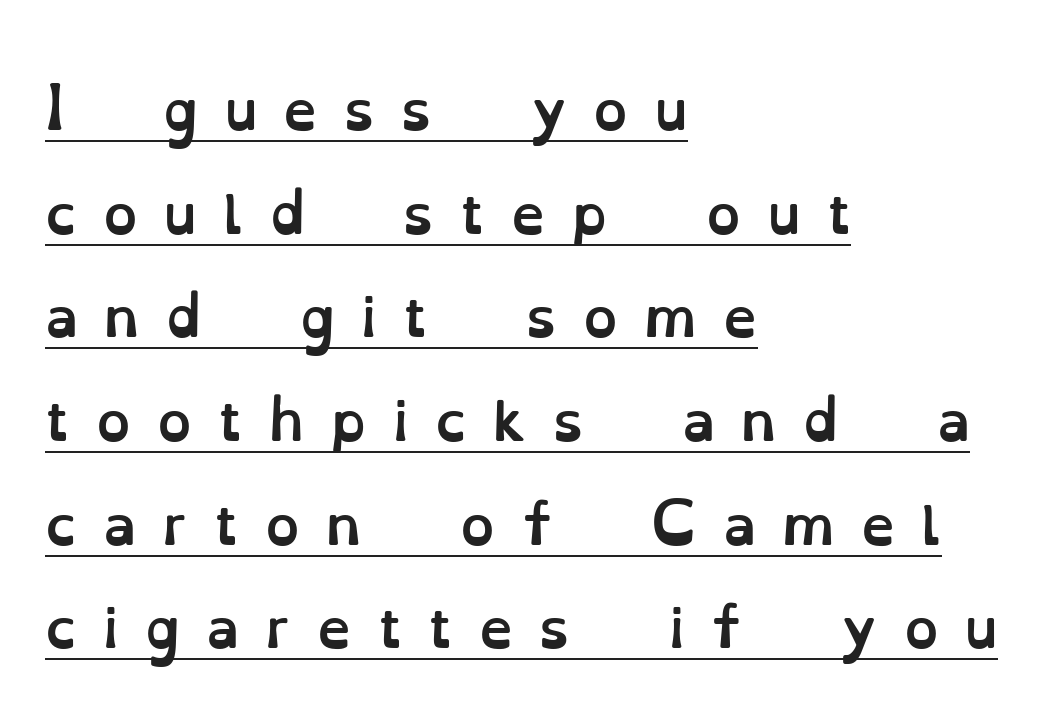
{"italic": "no", "bold": "yes", "weight": "semibold", "width": "normal", "stroke_contrast": "low", "x_height": "small", "monospaced": "no", "underline": "yes", "align": "left", "line_spacing": "loose", "line_spacing_ratio": 1.92, "letter_spacing": "wide", "letter_spacing_em": 0.49, "glyph_px": 54}
